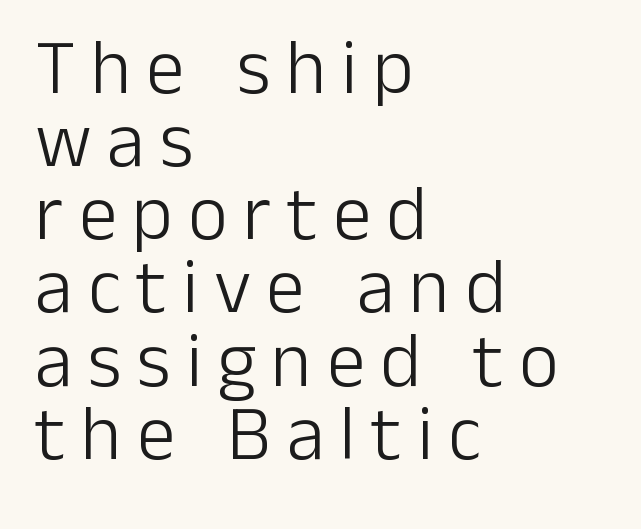
The image shows 77 px light sans-serif type, upright; set left-aligned, tight line spacing (0.95x), unusually wide letter spacing (+0.2 em), not underlined; low stroke contrast and a medium x-height.
